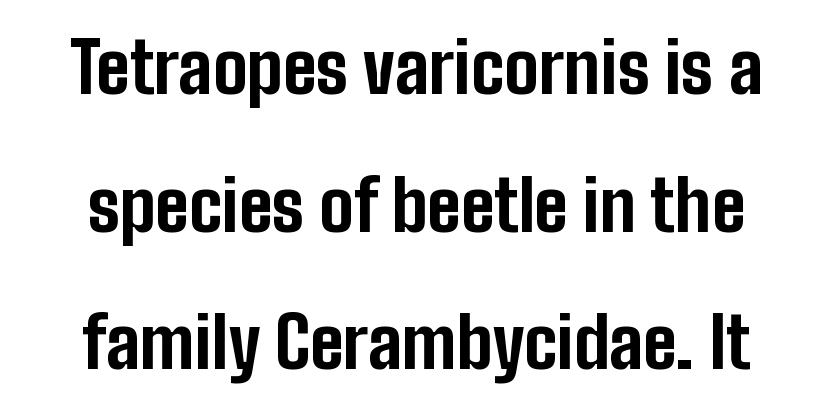
The image shows 71 px bold, condensed sans-serif type, upright; set loose line spacing (1.94x), normal letter spacing, not underlined; low stroke contrast and a medium x-height.
